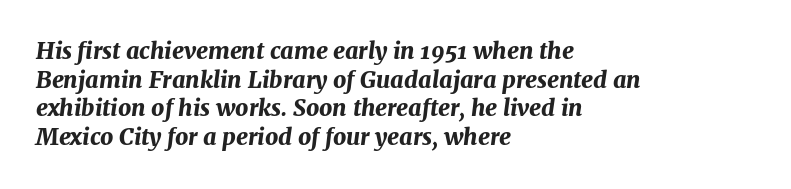
Typeset ragged right — the left edge is the straight one. I'd describe the lettering as bold — thick and assertive. The rendering uses a moderate line-height, typical for paragraphs. Students, note that the glyphs here touch the page at normal intervals. The lettering tilts uniformly, giving the passage an italic look.
